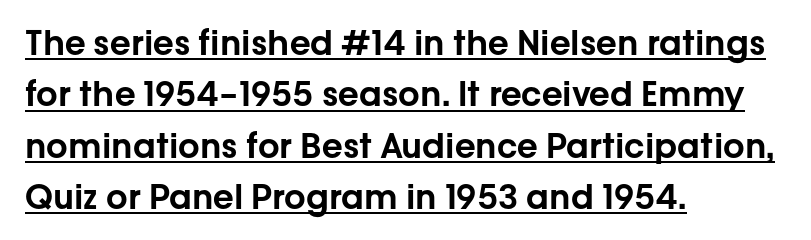
The image shows 34 px sans-serif type, upright; set left-aligned, normal line spacing (1.51x), normal letter spacing, underlined; low stroke contrast and a medium x-height.
